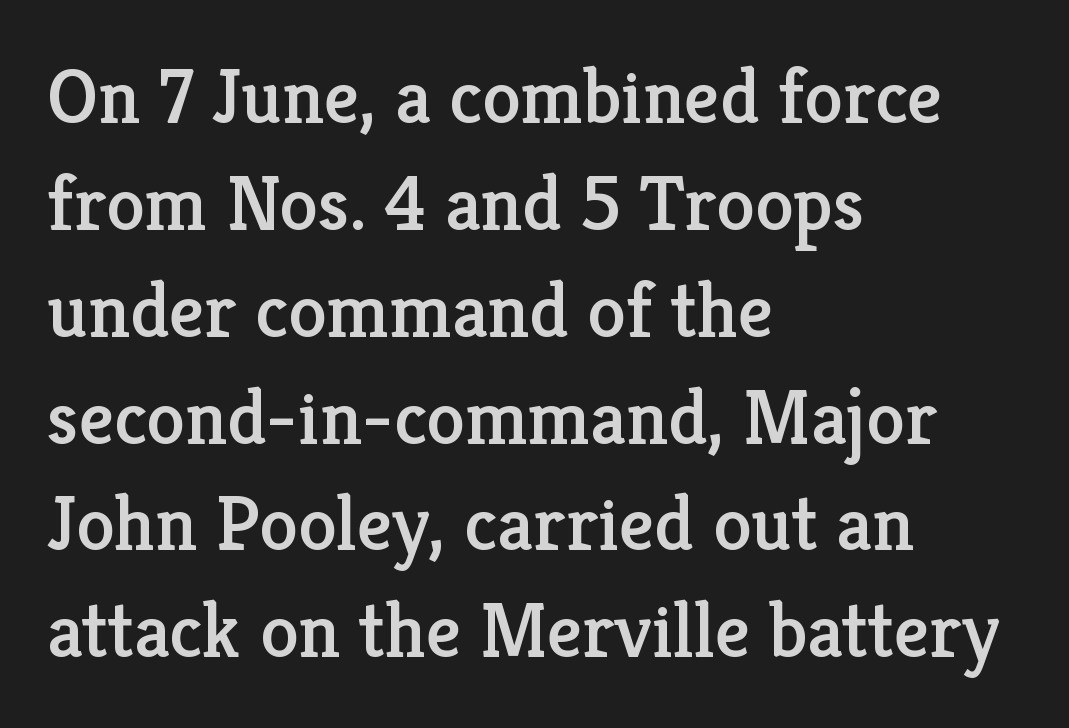
{"serif": "yes", "italic": "no", "width": "normal", "stroke_contrast": "low", "x_height": "medium", "monospaced": "no", "underline": "no", "align": "left", "line_spacing": "normal", "line_spacing_ratio": 1.37, "letter_spacing": "normal", "letter_spacing_em": 0.0, "glyph_px": 78}
